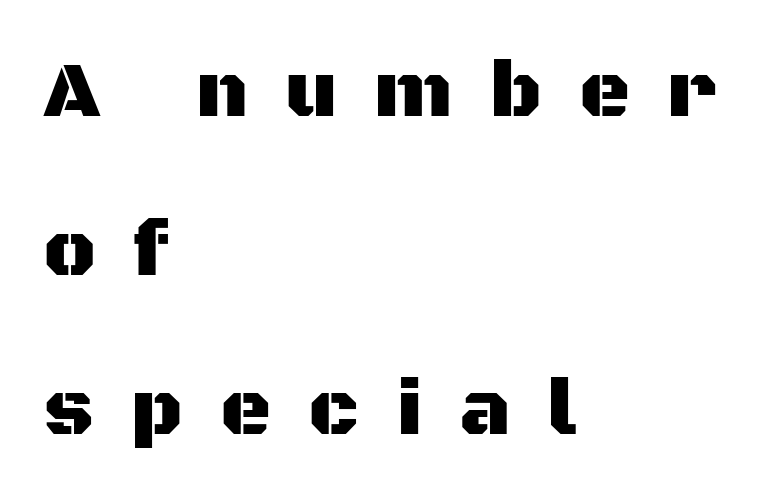
{"serif": "no", "italic": "no", "width": "normal", "stroke_contrast": "medium", "x_height": "large", "monospaced": "no", "underline": "no", "align": "left", "line_spacing": "loose", "line_spacing_ratio": 2.01, "letter_spacing": "wide", "letter_spacing_em": 0.47, "glyph_px": 79}
